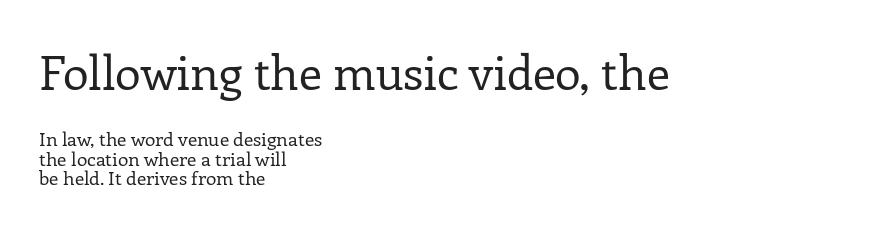
{"serif": "yes", "italic": "no", "bold": "no", "weight": "regular", "width": "normal", "stroke_contrast": "low", "x_height": "medium", "monospaced": "no", "underline": "no", "align": "left", "line_spacing": "tight", "line_spacing_ratio": 1.03, "letter_spacing": "normal", "letter_spacing_em": 0.0, "larger_block": "first", "size_ratio": 2.47, "glyph_px": 47}
